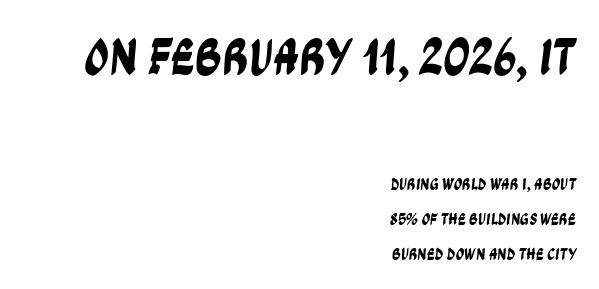
Q: Is the typeface a serif or a sans-serif typeface? A: Sans-serif.
Q: Is the text underlined? A: No.
Q: How is the paragraph aligned? A: Right-aligned.
Q: Is the spacing between letters normal or unusually wide? A: Normal.
Q: Is the spacing between lines tight, normal or loose? A: Loose.
Q: Which block of text is set in a larger size, the first (top) or the second (bottom)? A: The first (top) one.
Q: Width (condensed, normal, or wide)? A: Condensed.
Q: Stroke contrast? A: Low.
Q: x-height? A: Large.
Q: Monospaced? A: No.
